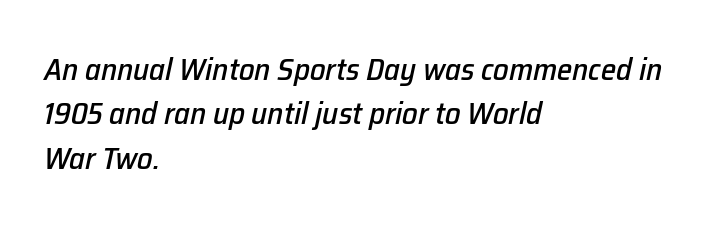
Q: Is the text italic (slanted)? A: Yes, it leans right by about 12 degrees.
Q: Is the text underlined? A: No.
Q: How is the paragraph aligned? A: Left-aligned.
Q: Is the spacing between letters normal or unusually wide? A: Normal.
Q: Is the spacing between lines tight, normal or loose? A: Normal.
Q: Width (condensed, normal, or wide)? A: Normal.
Q: Stroke contrast? A: Low.
Q: x-height? A: Medium.
Q: Monospaced? A: No.
